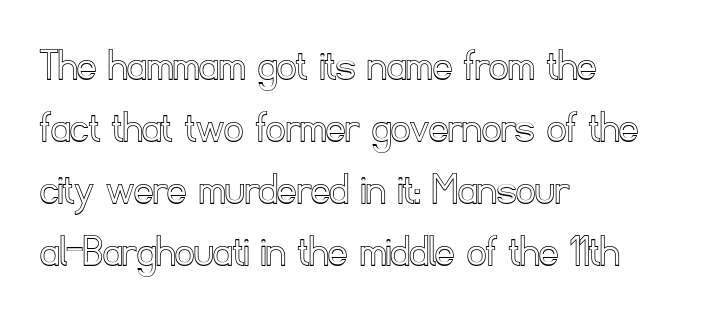
Character widths vary here, with narrow letters taking less room than wide ones. Nobody touched the tracking dial on this one. Designer's note — italics off, roman on. A normal amount of white space separates one row of letters from the next. Casual observation: everything's shoved over to the left.
